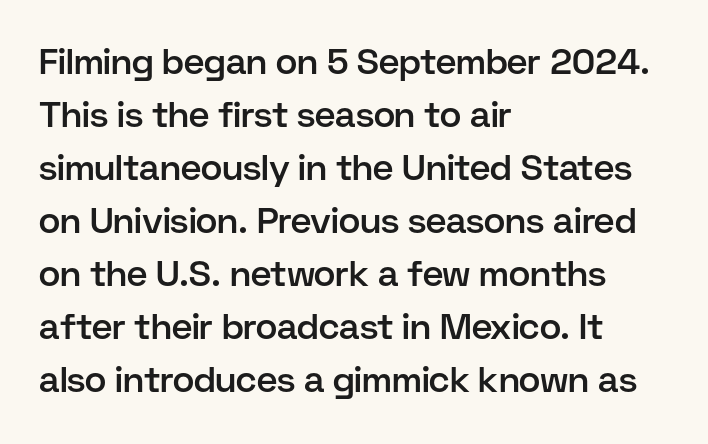
These lines sit exactly where default settings would place them. This is the in-between weight designers call semibold or demi. The strip under each line holds only bare page. Are there feet on the stems? There aren't — it's a sans. This rendering leaves character spacing at its baseline value. The setting favours the left margin, as ordinary paragraphs usually do.
